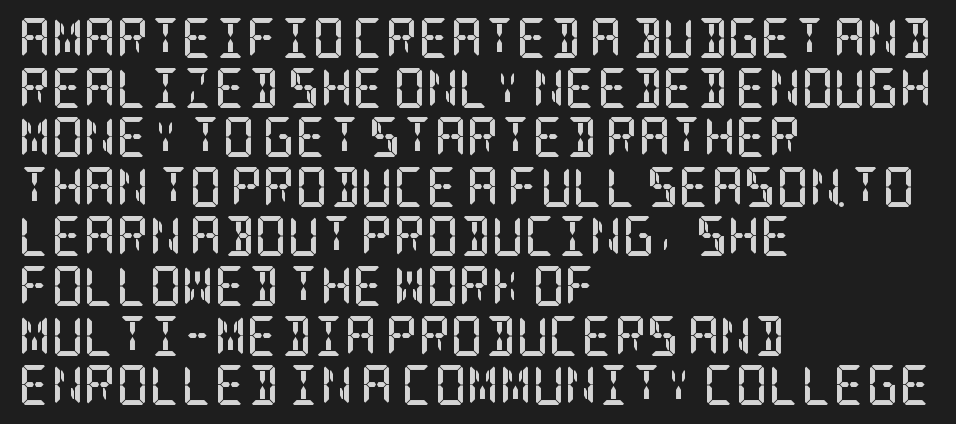
The image shows 40 px semibold, condensed serif type, upright; set left-aligned, line spacing 1.24x, normal letter spacing, not underlined; low stroke contrast and a large x-height.
